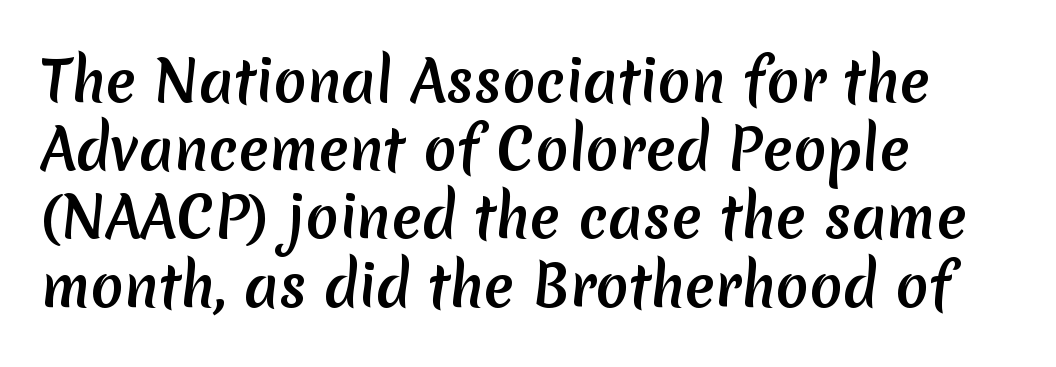
Beneath every word, the page is bare. Stroke terminals: plain, sans-serif. Every row of glyphs begins at an identical x-position on the left. You could not count columns in this text — the font is proportionally spaced. There is no visible air inserted between adjacent glyphs.
